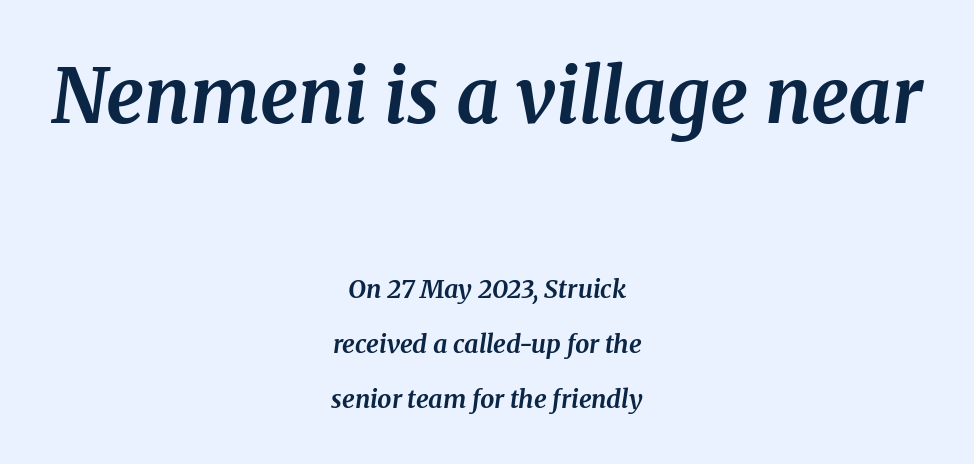
The initial chunk of copy outweighs the following chunk in type size. The rendering uses natural spacing where letterforms have individual widths. This block would shrink considerably if given ordinary leading; it's expanded now. Old-style or modern, the face here clearly has serifs.
